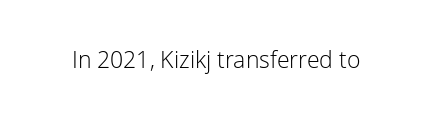
The type is set solid horizontally, with unmodified tracking. Words float on clear page, feet unadorned. A quiet, ordinary-to-light weight characterises the typeface. The type sits square on the baseline with zero lean.
